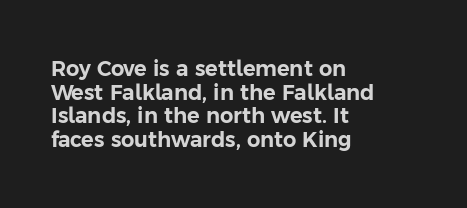
{"italic": "no", "underline": "no", "align": "left", "line_spacing": "tight", "line_spacing_ratio": 1.12, "letter_spacing": "normal", "letter_spacing_em": 0.0, "glyph_px": 21}
